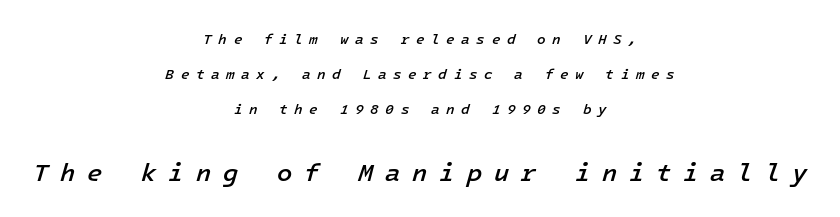
The image shows 25 px text type, italic (leaning right); set centered, loose line spacing (2.5x), unusually wide letter spacing (+0.47 em), not underlined; the second (bottom) block is 1.79x larger.
